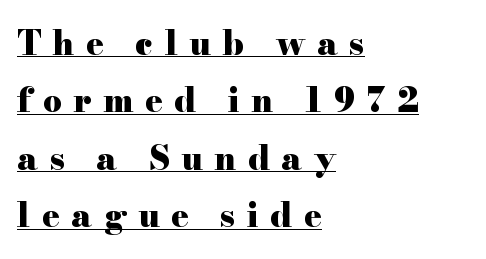
Q: Is the text bold? A: Yes.
Q: Is the text italic (slanted)? A: No, it is upright.
Q: Is the typeface a serif or a sans-serif typeface? A: Serif.
Q: Is the text underlined? A: Yes.
Q: How is the paragraph aligned? A: Left-aligned.
Q: Is the spacing between letters normal or unusually wide? A: Unusually wide.
Q: Width (condensed, normal, or wide)? A: Wide.
Q: Stroke contrast? A: High.
Q: x-height? A: Small.
Q: Monospaced? A: No.
